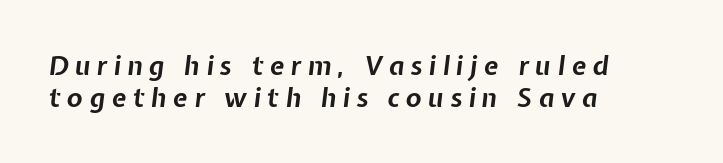
The image shows 26 px bold type, italic (leaning right); set left-aligned, line spacing 1.22x, unusually wide letter spacing (+0.25 em), not underlined.
